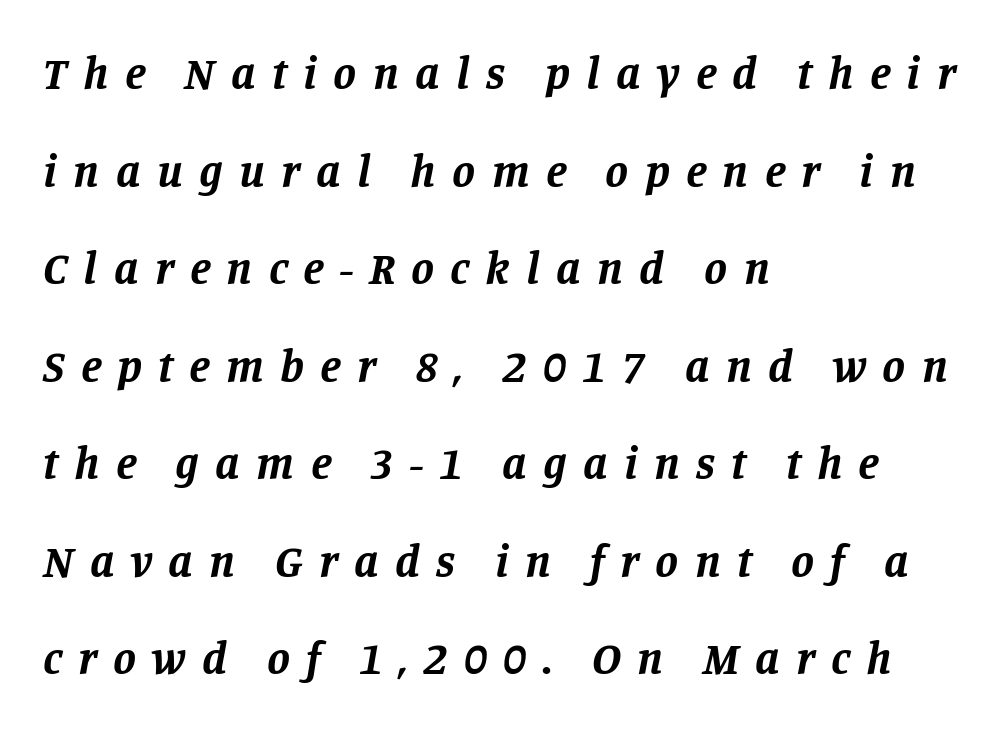
Each letter's strokes conclude with small projecting serifs. Nobody drew a line under any word here. The face used here has a pronounced slope to its letters. Think of a printed novel: that variable character pitch is what you see here.
